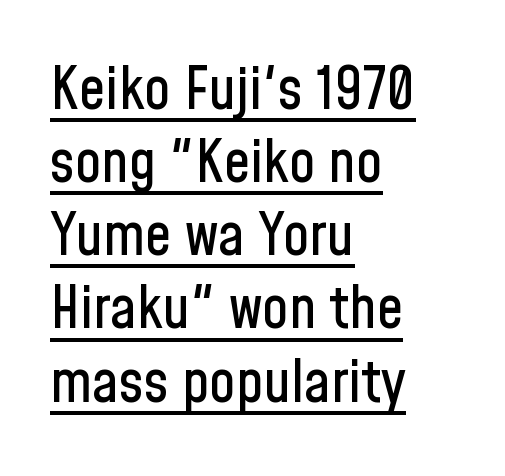
Q: Is the text italic (slanted)? A: No, it is upright.
Q: Is the typeface a serif or a sans-serif typeface? A: Sans-serif.
Q: Is the text underlined? A: Yes.
Q: How is the paragraph aligned? A: Left-aligned.
Q: Is the spacing between letters normal or unusually wide? A: Normal.
Q: Width (condensed, normal, or wide)? A: Condensed.
Q: Stroke contrast? A: Low.
Q: x-height? A: Medium.
Q: Monospaced? A: No.
